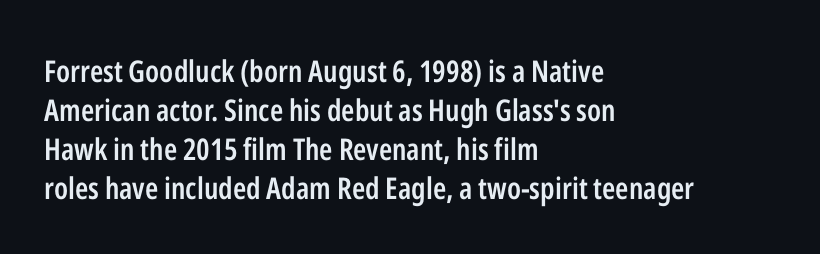
The passage shown is typed in a proportional face where columns would drift. Weight check: semibold — heavier than regular, not quite bold. What stands out about the letter spacing? Nothing — it is the standard amount. Stroke terminals: plain, sans-serif. Each line starts at the same left margin while the right side varies. The typography opts for an upright posture over an oblique one.
